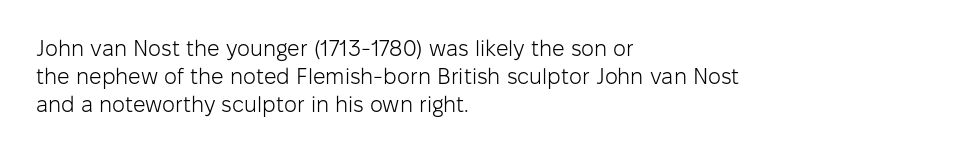
The image shows 22 px text type, upright; set left-aligned, normal line spacing (1.27x), normal letter spacing, not underlined.
